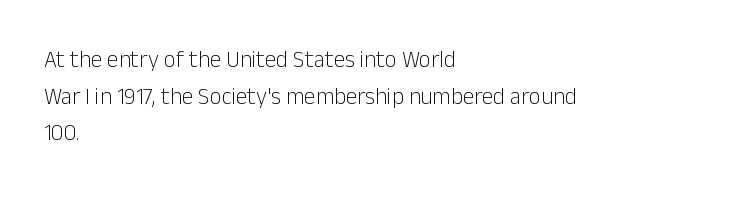
The image shows 23 px text type, upright; set left-aligned, normal line spacing (1.59x), normal letter spacing, not underlined.
